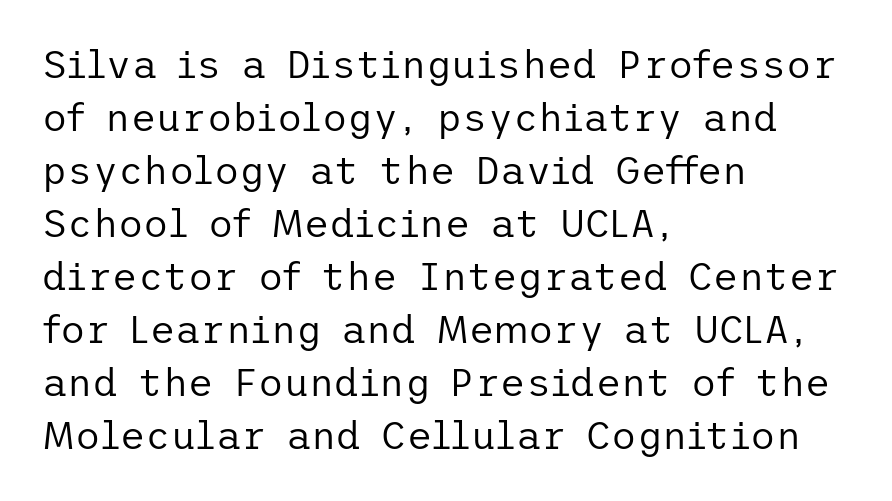
Heaviness? Minimal to ordinary, like unemphasized prose. Underline: absent. Characters follow at the spacing the type designer built in. In CSS terms this would be text-align: left. A normal amount of white space separates one row of letters from the next. The passage shown is typeset with a sans-serif family.
